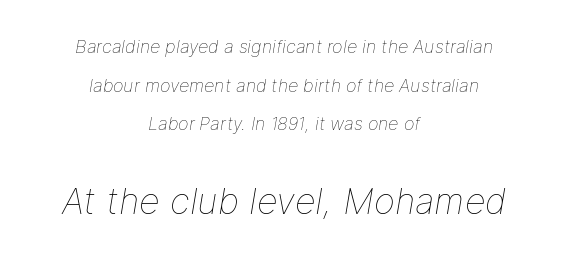
The passage shown leans; its letterforms are oblique. The foot of each line stays bare and open. The face looks like a standard text weight, possibly lighter. A typesetter would call this proportional, since set widths differ per character. Leading: increased.
